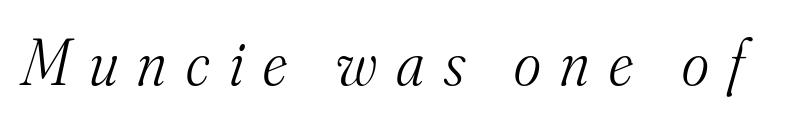
Q: Is the text bold? A: No.
Q: Is the text italic (slanted)? A: Yes, it leans right by about 16 degrees.
Q: Is the typeface a serif or a sans-serif typeface? A: Serif.
Q: Is the text underlined? A: No.
Q: Is the spacing between letters normal or unusually wide? A: Unusually wide.
Q: Width (condensed, normal, or wide)? A: Normal.
Q: Stroke contrast? A: Medium.
Q: x-height? A: Small.
Q: Monospaced? A: No.
